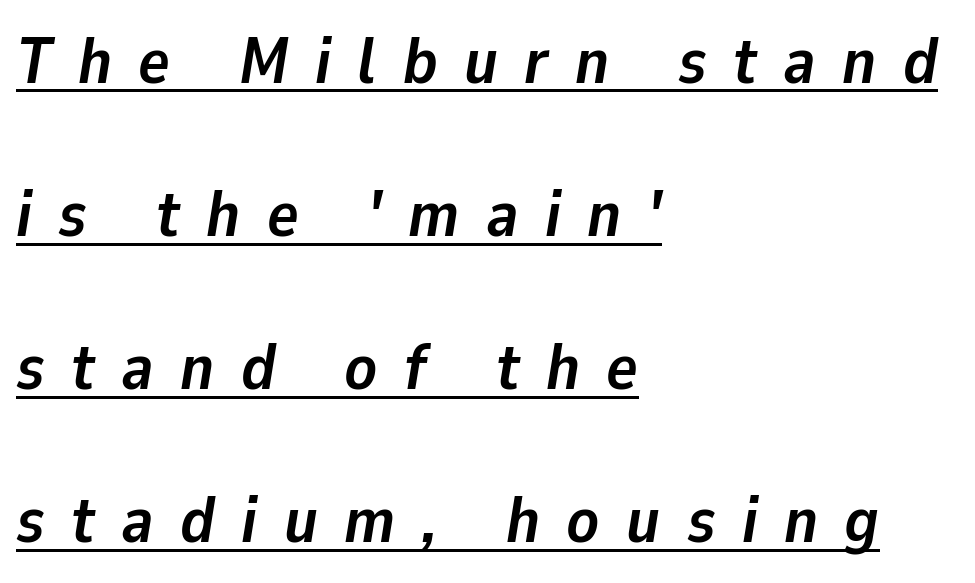
The image shows 66 px semibold type, italic (leaning right); set left-aligned, loose line spacing (2.32x), unusually wide letter spacing (+0.4 em), underlined; low stroke contrast and a medium x-height.
